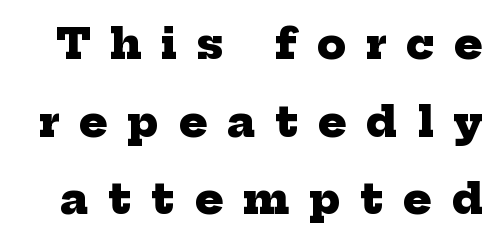
In terms of weight, the rendering is a true, heavy bold. What stands out about the letter spacing? Its width — letters are far apart. The rendering uses natural spacing where letterforms have individual widths. Old-style or modern, the face here clearly has serifs. Nobody drew a line under any word here.
